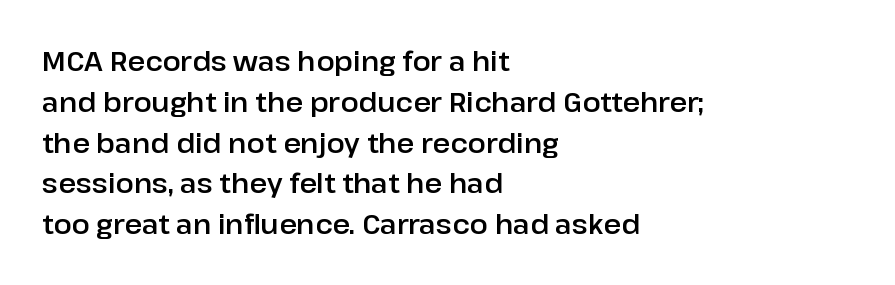
Q: Is the text italic (slanted)? A: No, it is upright.
Q: Is the text underlined? A: No.
Q: How is the paragraph aligned? A: Left-aligned.
Q: Is the spacing between letters normal or unusually wide? A: Normal.
Q: Is the spacing between lines tight, normal or loose? A: Normal.
